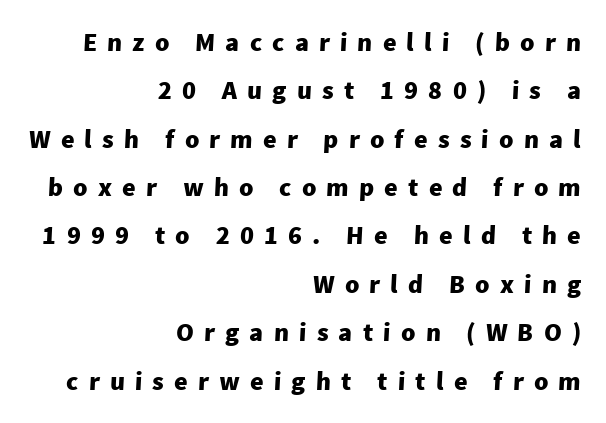
Tracking here is generous; glyphs stand well apart from one another. Line endings align vertically; line beginnings do not. Beneath every word, the page is bare. Chunky letters — that's bold for sure.
